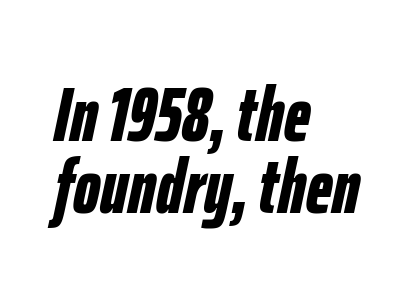
Q: Is the text bold? A: Yes.
Q: Is the text italic (slanted)? A: Yes, it leans right by about 12 degrees.
Q: Is the text underlined? A: No.
Q: How is the paragraph aligned? A: Left-aligned.
Q: Is the spacing between letters normal or unusually wide? A: Normal.
Q: Is the spacing between lines tight, normal or loose? A: Tight.
Q: Width (condensed, normal, or wide)? A: Condensed.
Q: Stroke contrast? A: Low.
Q: x-height? A: Medium.
Q: Monospaced? A: No.
